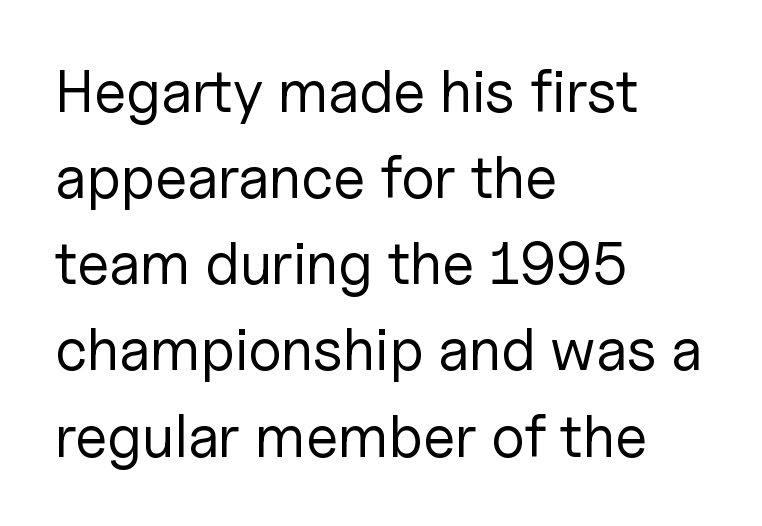
Short note: letters normally spaced. Decoration check: the copy has no underline. The face used here is proportionally spaced, like ordinary book or web type. Line spacing here is normal.
